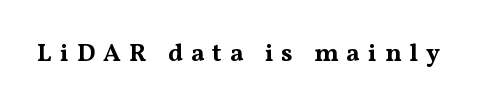
{"italic": "no", "bold": "yes", "underline": "no", "letter_spacing": "wide", "letter_spacing_em": 0.32, "glyph_px": 25}
